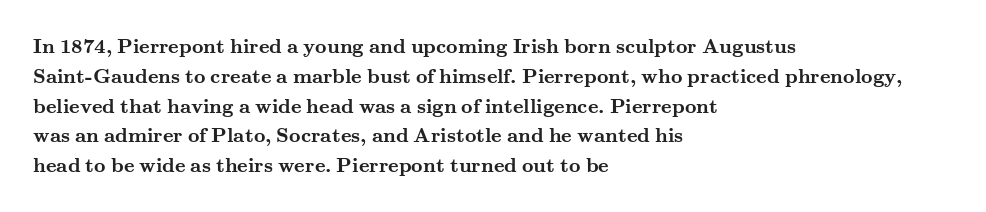
Summary of weight: heavy, a full bold. This sample is left-justified, so line endings fall wherever the words run out. The type sits square on the baseline with zero lean. The lines sit at an ordinary, default distance from one another. A bare baseline throughout the passage. This sample uses plain, unmodified letter spacing.
